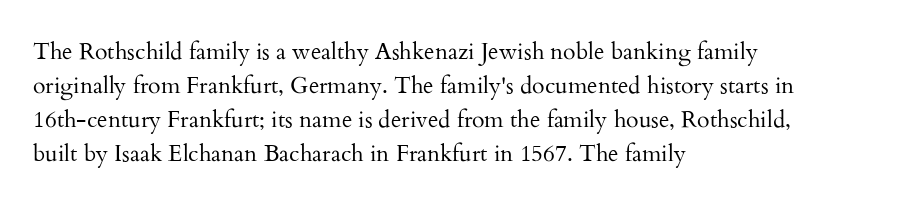
{"italic": "no", "bold": "no", "underline": "no", "align": "left", "line_spacing": "normal", "line_spacing_ratio": 1.48, "letter_spacing": "normal", "letter_spacing_em": 0.0, "glyph_px": 23}
